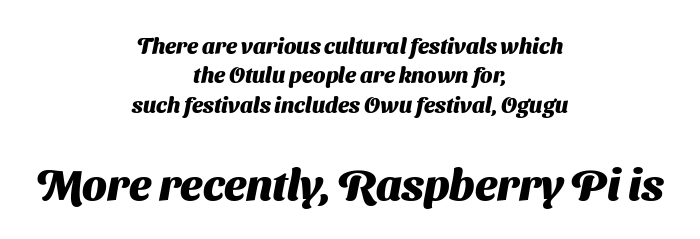
Looks like regular typesetting: each glyph gets only the width it needs. Nobody touched the tracking dial on this one. On the weight axis this lands at bold, roughly 700. Decoration check: the copy has no underline. Where is the straight margin? There isn't one; the lines are centered. Note: smaller setting up top, larger setting below.
